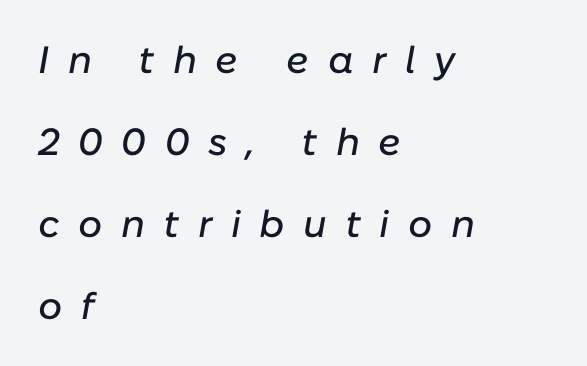
The image shows 38 px text type, italic (leaning right); set left-aligned, loose line spacing (2.16x), unusually wide letter spacing (+0.49 em), not underlined; low stroke contrast and a medium x-height.
